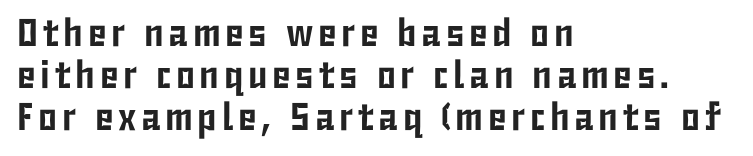
{"serif": "no", "italic": "no", "width": "condensed", "stroke_contrast": "low", "x_height": "medium", "monospaced": "no", "underline": "no", "align": "left", "line_spacing": "tight", "line_spacing_ratio": 1.08, "glyph_px": 39}
